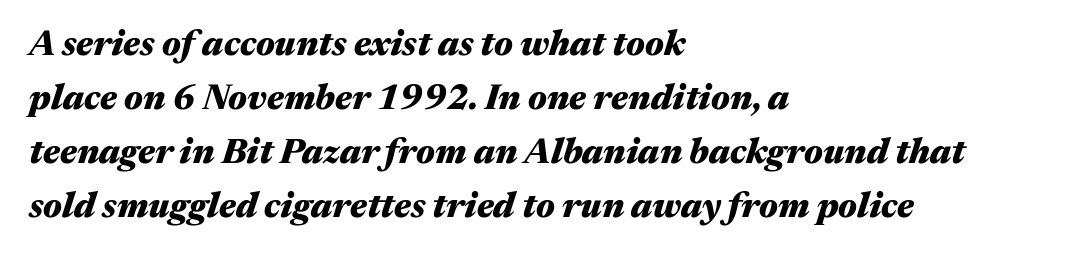
Vertically, the passage feels balanced, rows spaced as you'd expect. Standard letterfit; no display-style spreading of the glyphs. The gap between lines stays unmarked. Slanted lettering throughout. A typesetter would call this proportional, since set widths differ per character. Caption: bold face, heavy strokes.
